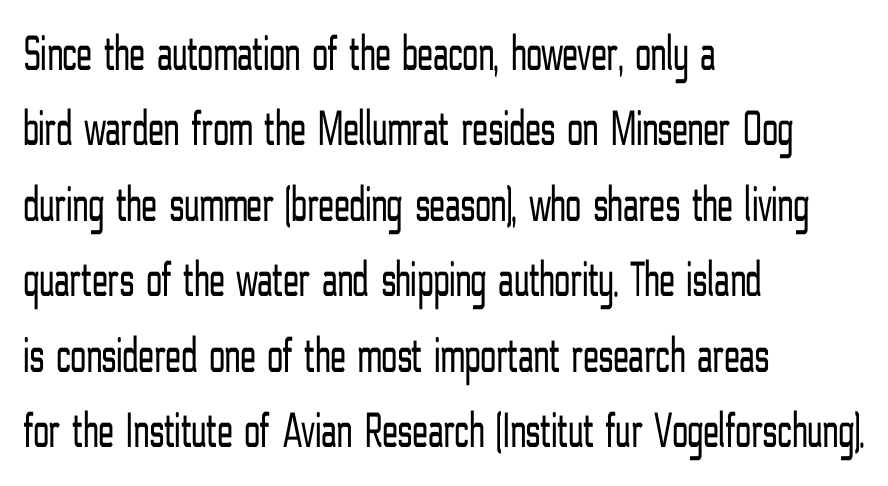
{"serif": "no", "italic": "no", "bold": "no", "weight": "light", "width": "condensed", "stroke_contrast": "low", "x_height": "medium", "monospaced": "no", "underline": "no", "align": "left", "line_spacing": "normal", "line_spacing_ratio": 1.48, "letter_spacing": "normal", "letter_spacing_em": 0.0, "glyph_px": 51}
